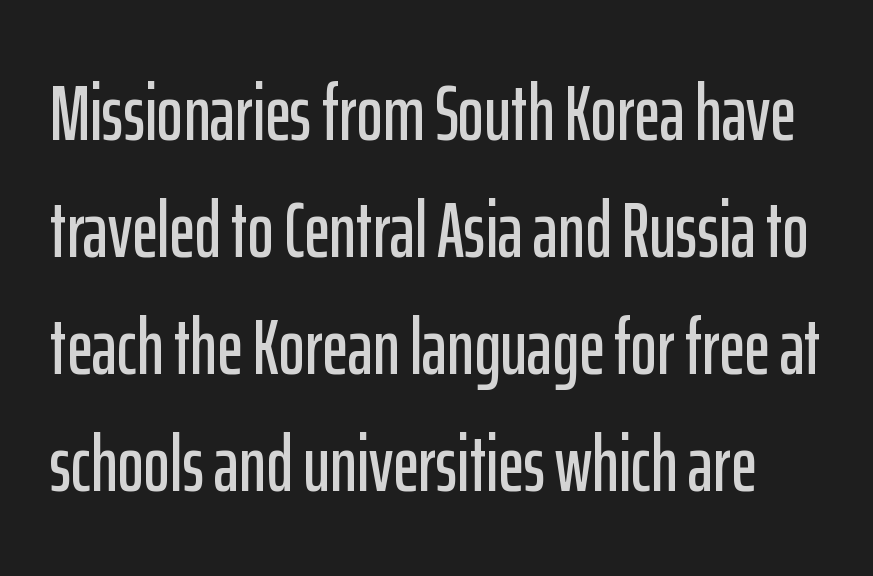
The image shows 79 px condensed sans-serif type, upright; set normal line spacing (1.48x), normal letter spacing, not underlined; low stroke contrast and a medium x-height.
